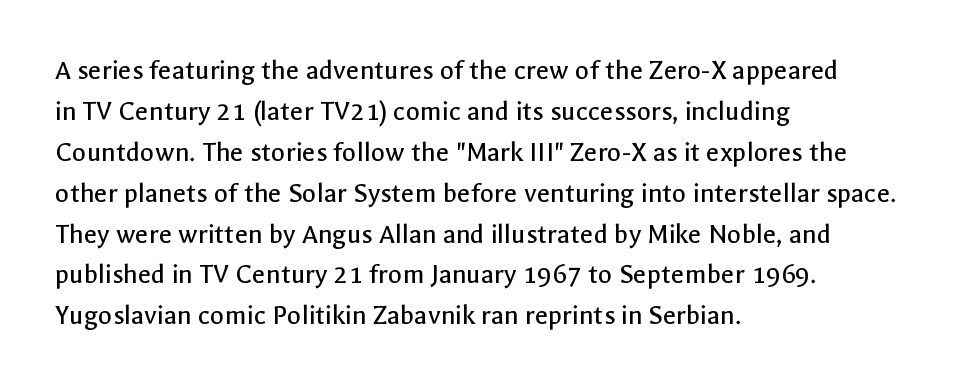
{"serif": "no", "italic": "no", "bold": "no", "weight": "regular", "width": "normal", "x_height": "medium", "monospaced": "no", "underline": "no", "align": "left", "line_spacing": "normal", "line_spacing_ratio": 1.41, "letter_spacing": "normal", "letter_spacing_em": 0.0, "glyph_px": 29}
